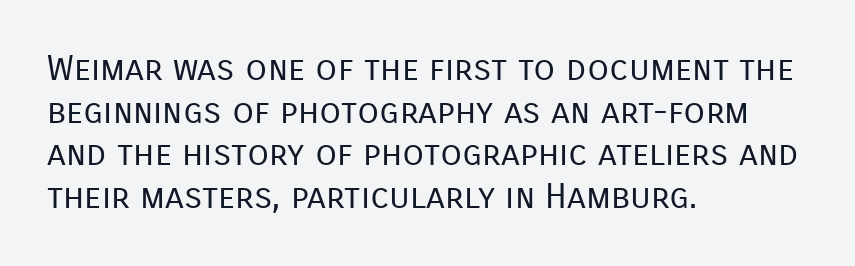
Q: Is the text bold? A: No.
Q: Is the text italic (slanted)? A: No, it is upright.
Q: Is the typeface a serif or a sans-serif typeface? A: Sans-serif.
Q: Is the text underlined? A: No.
Q: How is the paragraph aligned? A: Left-aligned.
Q: Is the spacing between letters normal or unusually wide? A: Normal.
Q: Width (condensed, normal, or wide)? A: Normal.
Q: Stroke contrast? A: Low.
Q: x-height? A: Medium.
Q: Monospaced? A: No.
